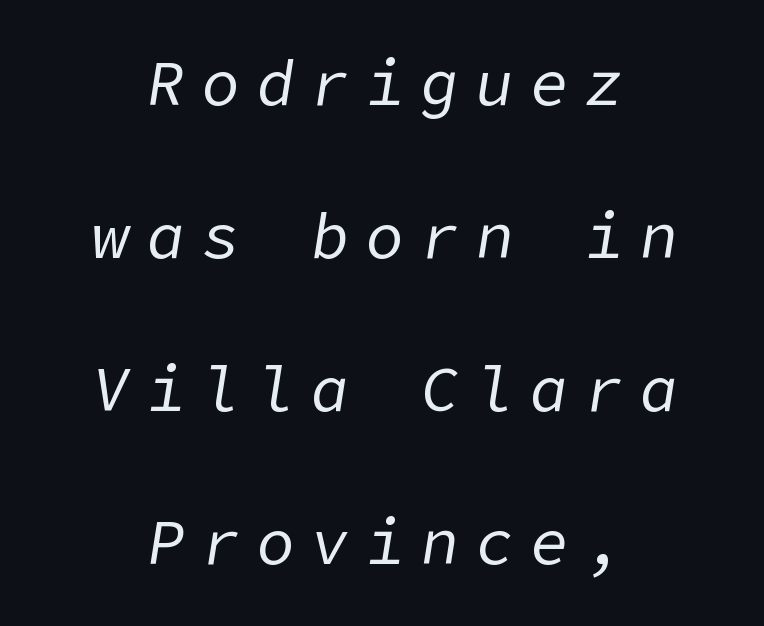
{"italic": "yes", "lean": "right", "slant_degrees": 9, "bold": "no", "weight": "regular", "width": "normal", "stroke_contrast": "low", "x_height": "medium", "underline": "no", "align": "center", "line_spacing": "loose", "line_spacing_ratio": 2.43, "letter_spacing": "wide", "letter_spacing_em": 0.27, "glyph_px": 63}
